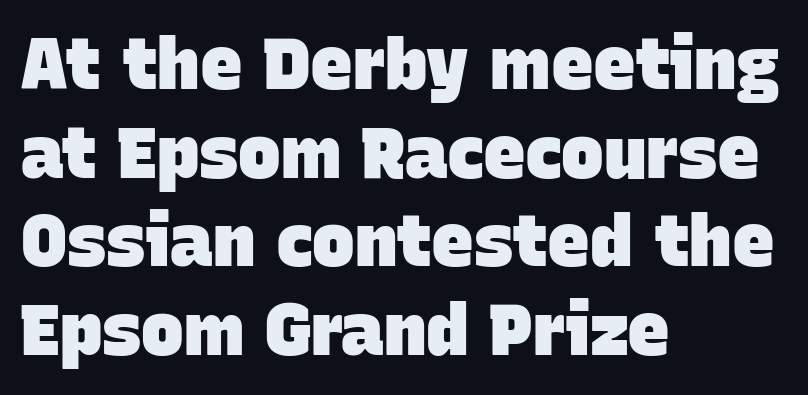
Q: Is the text bold? A: Yes.
Q: Is the typeface a serif or a sans-serif typeface? A: Sans-serif.
Q: Is the text underlined? A: No.
Q: How is the paragraph aligned? A: Left-aligned.
Q: Is the spacing between letters normal or unusually wide? A: Normal.
Q: Is the spacing between lines tight, normal or loose? A: Normal.
Q: Width (condensed, normal, or wide)? A: Normal.
Q: Stroke contrast? A: Low.
Q: x-height? A: Large.
Q: Monospaced? A: No.
